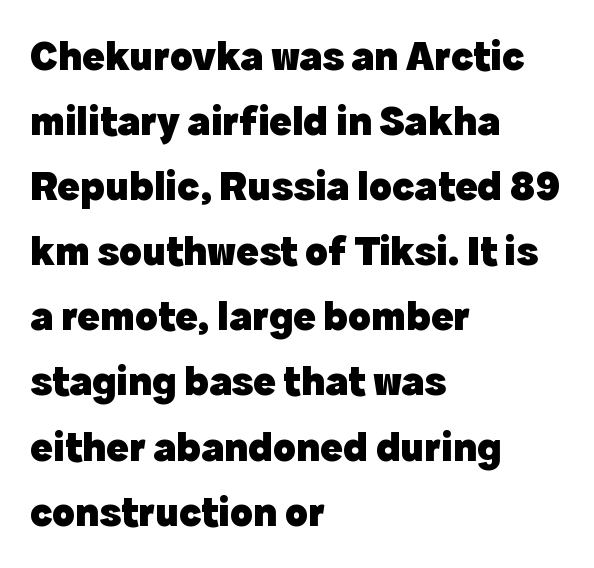
Varying glyph widths throughout — classic text-font behaviour. Teacher's note: observe the even left margin — that is flush-left alignment. A typesetter would call this leading conventional body-copy spacing. Plain, unruled lines of type.
